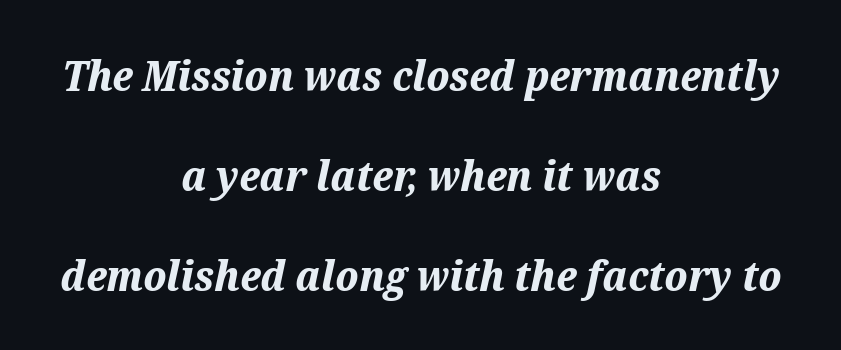
{"italic": "yes", "lean": "right", "slant_degrees": 12, "bold": "yes", "weight": "bold", "width": "normal", "stroke_contrast": "medium", "x_height": "medium", "monospaced": "no", "underline": "no", "align": "center", "line_spacing": "loose", "line_spacing_ratio": 2.38, "letter_spacing": "normal", "letter_spacing_em": 0.0, "glyph_px": 42}
